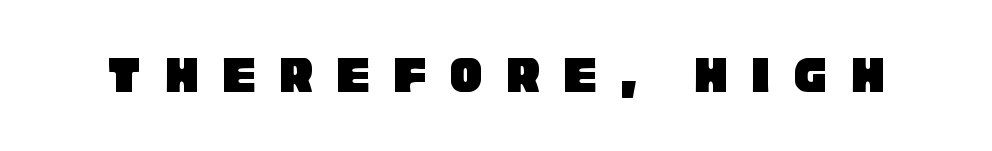
Q: Is the typeface a serif or a sans-serif typeface? A: Sans-serif.
Q: Is the text underlined? A: No.
Q: Is the spacing between letters normal or unusually wide? A: Unusually wide.
Q: Width (condensed, normal, or wide)? A: Condensed.
Q: Stroke contrast? A: Low.
Q: x-height? A: Large.
Q: Monospaced? A: No.
